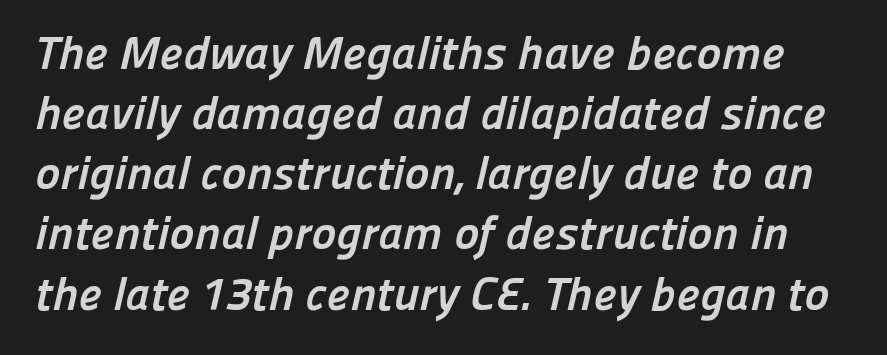
The image shows 47 px semibold sans-serif type; set normal line spacing (1.28x), normal letter spacing, not underlined; low stroke contrast and a medium x-height.
